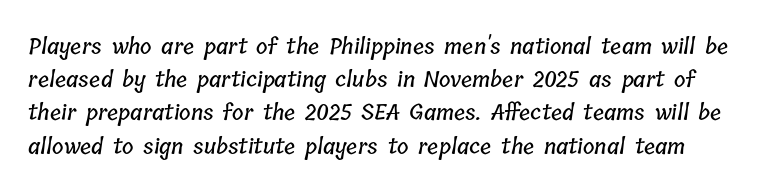
Q: Is the text underlined? A: No.
Q: Is the spacing between letters normal or unusually wide? A: Normal.
Q: Is the spacing between lines tight, normal or loose? A: Normal.
